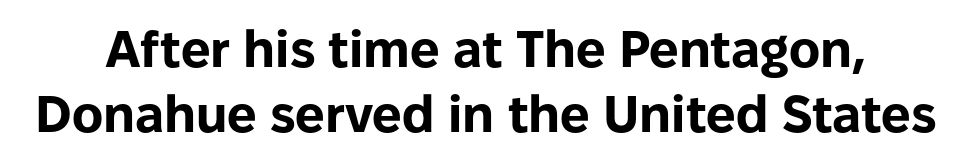
The image shows 52 px bold sans-serif type, upright; set normal line spacing (1.25x), normal letter spacing, not underlined; low stroke contrast and a medium x-height.
